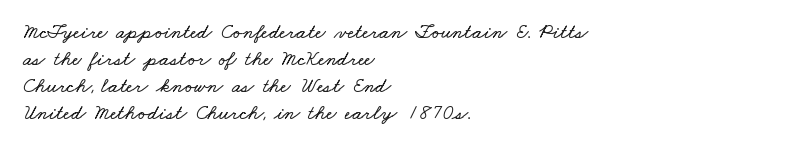
{"underline": "no", "align": "left", "line_spacing": "normal", "line_spacing_ratio": 1.28, "letter_spacing": "normal", "letter_spacing_em": 0.0, "glyph_px": 21}
